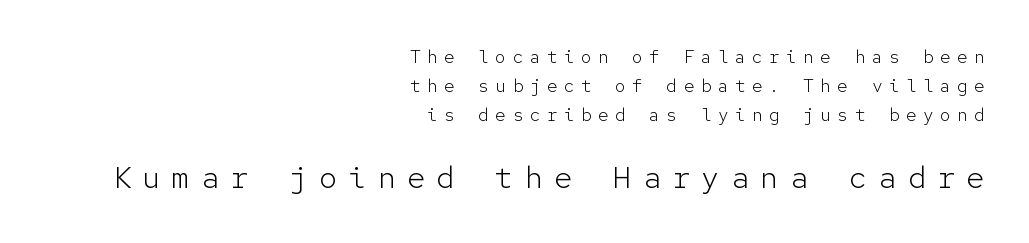
Nope, not italic — everything's standing straight. Check where the strokes stop: nothing finishes them off — pure sans. Letters rest on an invisible, unmarked baseline. Here the designer chose a console-style face with uniform glyph widths. Line endings align vertically; line beginnings do not. These two chunks differ in scale, with the bottom chunk taking the larger measure.
